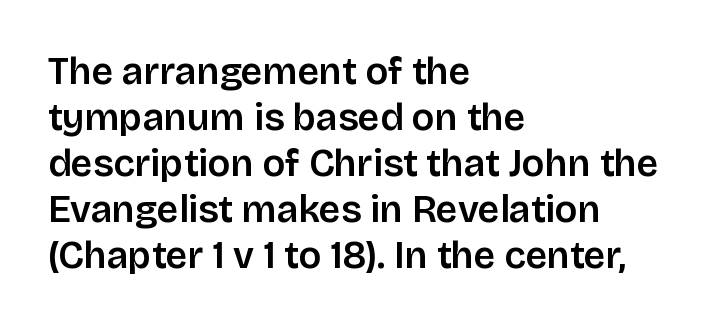
Q: Is the text bold? A: Semi-bold.
Q: Is the text italic (slanted)? A: No, it is upright.
Q: Is the typeface a serif or a sans-serif typeface? A: Sans-serif.
Q: Is the text underlined? A: No.
Q: How is the paragraph aligned? A: Left-aligned.
Q: Is the spacing between letters normal or unusually wide? A: Normal.
Q: Width (condensed, normal, or wide)? A: Normal.
Q: Stroke contrast? A: Low.
Q: x-height? A: Large.
Q: Monospaced? A: No.
